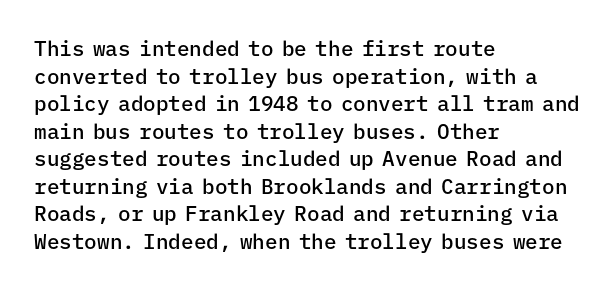
This sample uses plain, unmodified letter spacing. The foot of each line stays bare and open. The leading is moderate, giving the passage an even texture. A somewhat darkened texture: the type is semibold rather than bold.
